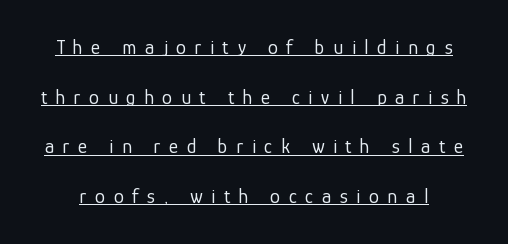
Characters remain perfectly vertical along every line. Horizontal bands of white between lines are thick stripes. Notice how a bar underscores the lettering throughout. Compared with typical body copy, the letter spacing here is much looser. This reads as an unemphasized weight, regular at the heaviest.
